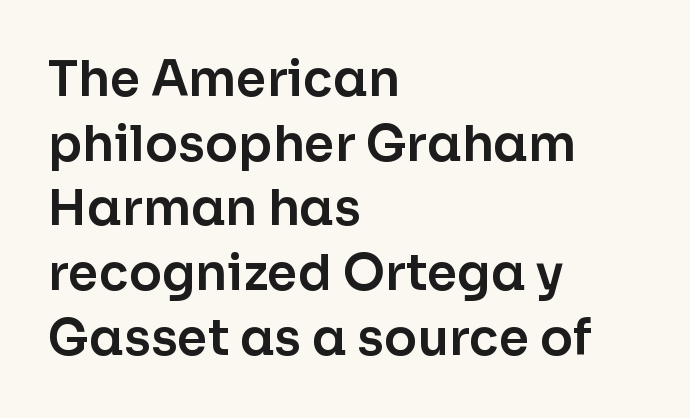
{"serif": "no", "italic": "no", "width": "normal", "stroke_contrast": "low", "x_height": "medium", "monospaced": "no", "underline": "no", "align": "left", "line_spacing": "normal", "line_spacing_ratio": 1.32, "letter_spacing": "normal", "letter_spacing_em": 0.0, "glyph_px": 49}
